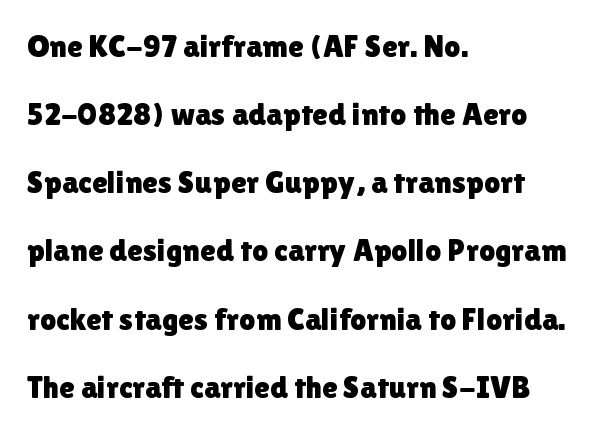
The image shows 32 px sans-serif type, upright; set left-aligned, loose line spacing (2.13x), normal letter spacing, not underlined; low stroke contrast and a medium x-height.
